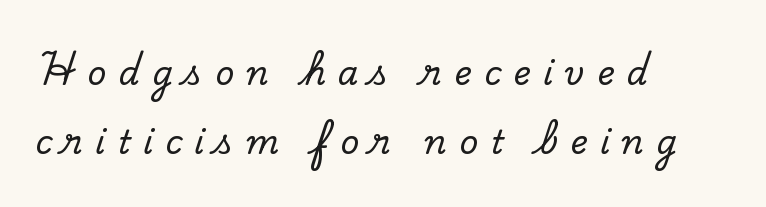
The image shows 33 px serif type; set left-aligned, loose line spacing (2.1x), unusually wide letter spacing (+0.37 em), not underlined; low stroke contrast and a small x-height.
